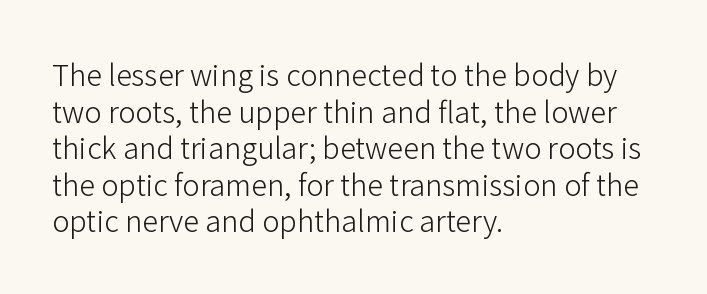
{"serif": "no", "italic": "no", "bold": "no", "weight": "light", "width": "normal", "stroke_contrast": "low", "x_height": "medium", "monospaced": "no", "underline": "no", "align": "left", "line_spacing": "normal", "line_spacing_ratio": 1.26, "letter_spacing": "normal", "letter_spacing_em": 0.0, "glyph_px": 29}
